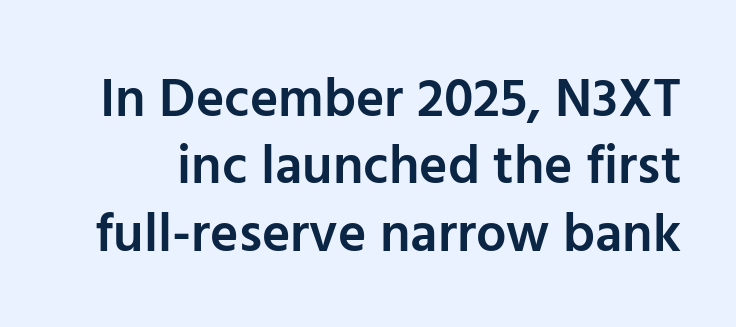
The image shows 54 px semibold sans-serif type, upright; set normal line spacing (1.25x), normal letter spacing, not underlined; low stroke contrast and a medium x-height.
